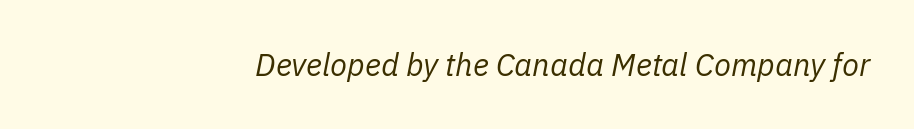
The image shows 31 px regular-weight type, italic (leaning right); set right-aligned, normal letter spacing, not underlined; low stroke contrast and a medium x-height.
